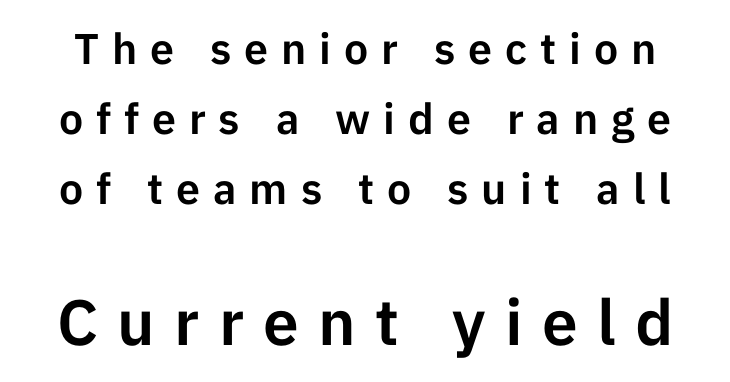
The image shows 64 px sans-serif type, upright; set normal line spacing (1.63x), unusually wide letter spacing (+0.3 em), not underlined; the second (bottom) block is 1.49x larger; low stroke contrast and a medium x-height.
